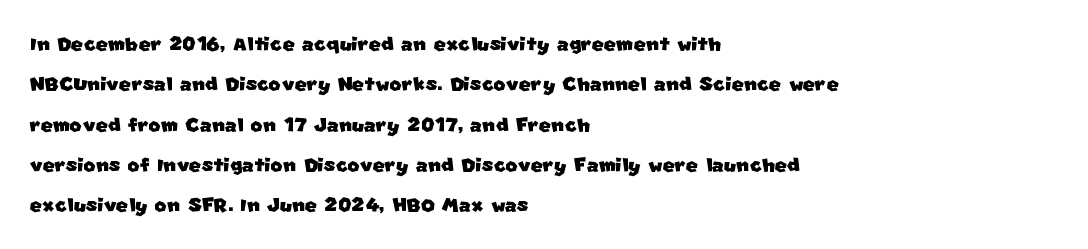
The image shows 26 px text type; set left-aligned, normal line spacing (1.55x), normal letter spacing, not underlined.
